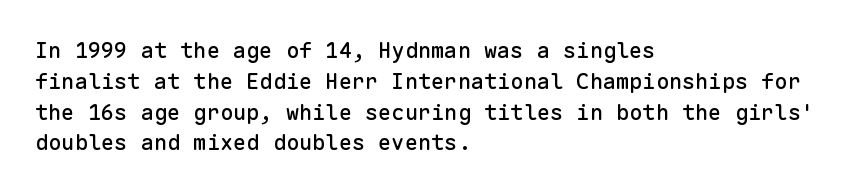
A classic flush-left, rag-right setting is used for this passage. Rendered with straight, roman letterforms. The rendering uses a moderate line-height, typical for paragraphs. In terms of letterspacing, this is plain default setting.
